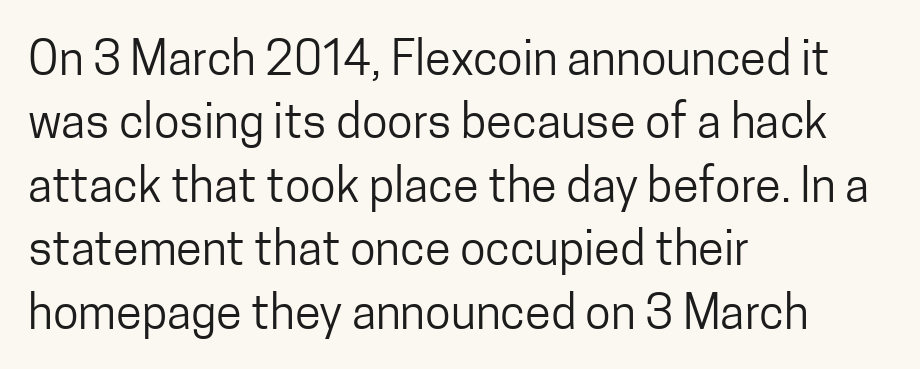
In CSS terms this would be text-align: left. The specimen reads as upright at a glance. Glance below the letters and you will spot only blank space. You could call the tracking neutral — neither tight nor loose. The block of text has a typical density, with ordinary space between rows. Is this a fixed-width face? No — the glyphs have proportional, varying widths.
